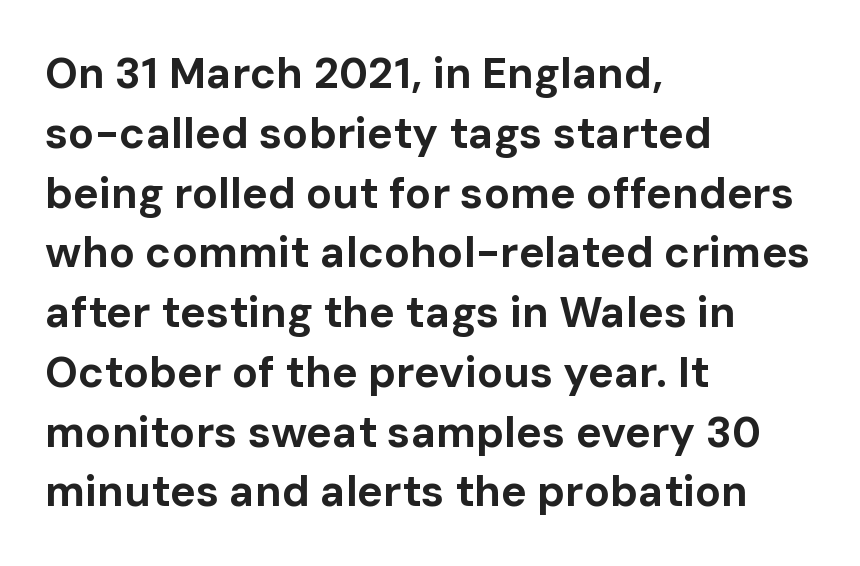
{"serif": "no", "italic": "no", "bold": "yes", "weight": "bold", "width": "normal", "stroke_contrast": "low", "x_height": "medium", "monospaced": "no", "underline": "no", "align": "left", "line_spacing": "normal", "line_spacing_ratio": 1.39, "letter_spacing": "normal", "letter_spacing_em": 0.0, "glyph_px": 43}
